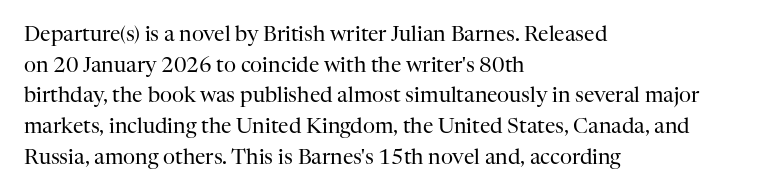
Q: Is the text bold? A: No.
Q: Is the text italic (slanted)? A: No, it is upright.
Q: Is the text underlined? A: No.
Q: How is the paragraph aligned? A: Left-aligned.
Q: Is the spacing between letters normal or unusually wide? A: Normal.
Q: Is the spacing between lines tight, normal or loose? A: Normal.
